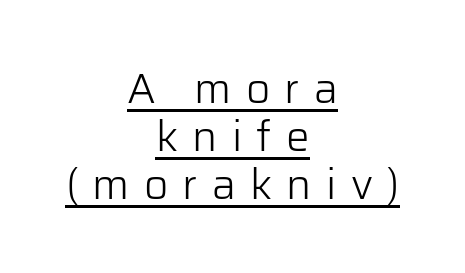
The image shows 42 px light sans-serif type, upright; set centered, tight line spacing (1.14x), unusually wide letter spacing (+0.34 em), underlined; low stroke contrast and a medium x-height.
